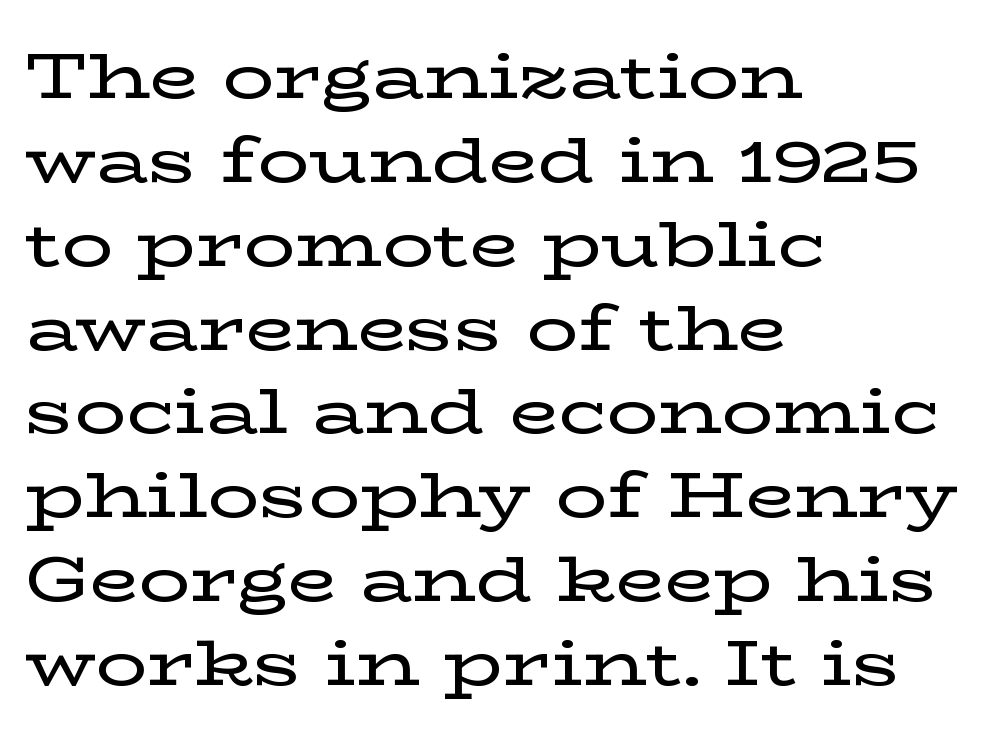
Q: Is the text italic (slanted)? A: No, it is upright.
Q: Is the typeface a serif or a sans-serif typeface? A: Serif.
Q: Is the text underlined? A: No.
Q: How is the paragraph aligned? A: Left-aligned.
Q: Is the spacing between letters normal or unusually wide? A: Normal.
Q: Is the spacing between lines tight, normal or loose? A: Normal.
Q: Width (condensed, normal, or wide)? A: Wide.
Q: Stroke contrast? A: Low.
Q: x-height? A: Medium.
Q: Monospaced? A: No.
